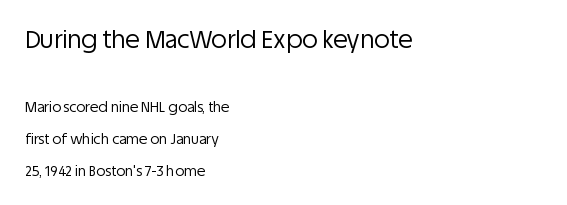
{"italic": "no", "bold": "no", "underline": "no", "align": "left", "line_spacing": "loose", "line_spacing_ratio": 2.28, "letter_spacing": "normal", "letter_spacing_em": 0.0, "larger_block": "first", "size_ratio": 1.71, "glyph_px": 24}
